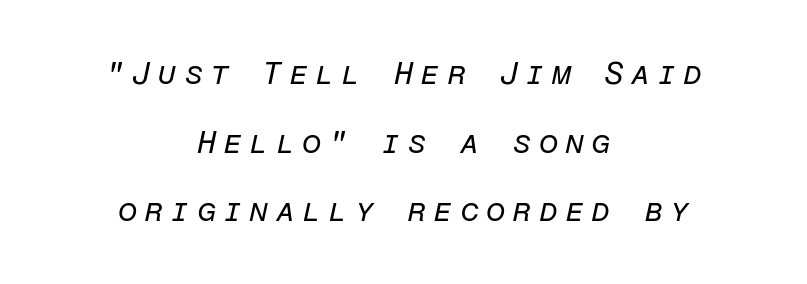
Q: Is the text bold? A: No.
Q: Is the text italic (slanted)? A: Yes, it leans right by about 12 degrees.
Q: Is the text underlined? A: No.
Q: How is the paragraph aligned? A: Centered.
Q: Is the spacing between letters normal or unusually wide? A: Unusually wide.
Q: Is the spacing between lines tight, normal or loose? A: Loose.
Q: Width (condensed, normal, or wide)? A: Normal.
Q: Stroke contrast? A: Low.
Q: x-height? A: Medium.
Q: Monospaced? A: Yes.
